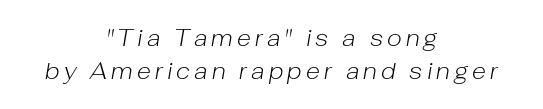
The axis of the letterforms is tilted away from vertical. Type without underlining. Heft: none added — not bold. Each new line begins a customary step beneath the previous one.
